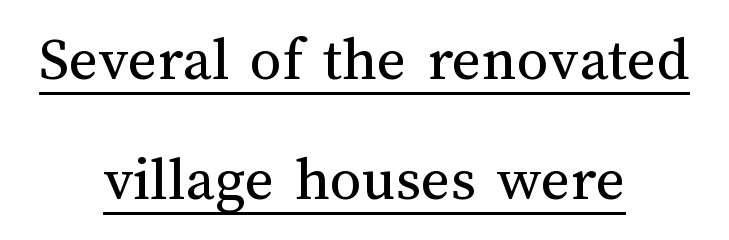
Q: Is the text bold? A: No.
Q: Is the text italic (slanted)? A: No, it is upright.
Q: Is the text underlined? A: Yes.
Q: How is the paragraph aligned? A: Centered.
Q: Is the spacing between letters normal or unusually wide? A: Normal.
Q: Is the spacing between lines tight, normal or loose? A: Loose.
Q: Width (condensed, normal, or wide)? A: Normal.
Q: Stroke contrast? A: Medium.
Q: x-height? A: Medium.
Q: Monospaced? A: No.
